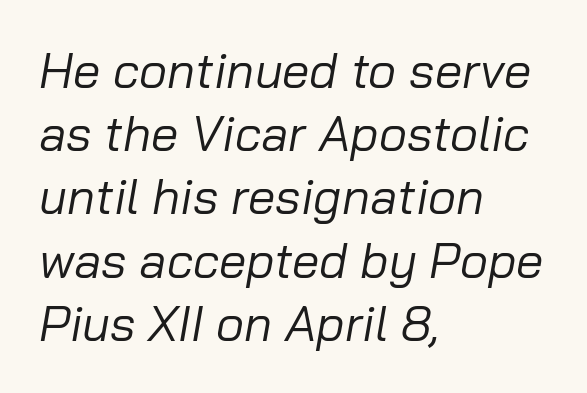
Q: Is the text bold? A: No.
Q: Is the text italic (slanted)? A: Yes, it leans right by about 10 degrees.
Q: Is the text underlined? A: No.
Q: How is the paragraph aligned? A: Left-aligned.
Q: Is the spacing between letters normal or unusually wide? A: Normal.
Q: Is the spacing between lines tight, normal or loose? A: Normal.
Q: Width (condensed, normal, or wide)? A: Normal.
Q: Stroke contrast? A: Low.
Q: x-height? A: Medium.
Q: Monospaced? A: No.
